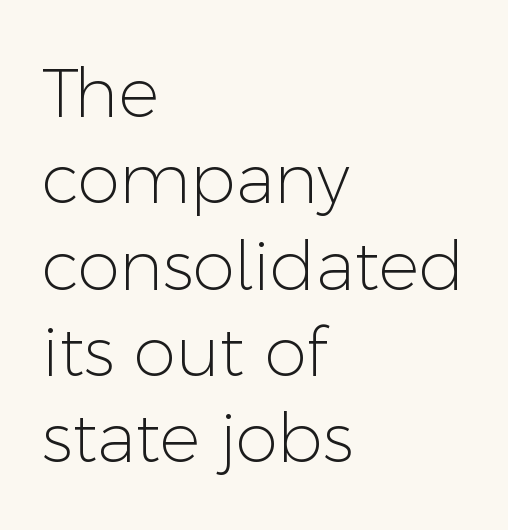
{"serif": "no", "italic": "no", "bold": "no", "weight": "light", "width": "normal", "stroke_contrast": "low", "x_height": "medium", "monospaced": "no", "underline": "no", "align": "left", "line_spacing": "normal", "line_spacing_ratio": 1.27, "letter_spacing": "normal", "letter_spacing_em": 0.0, "glyph_px": 68}
